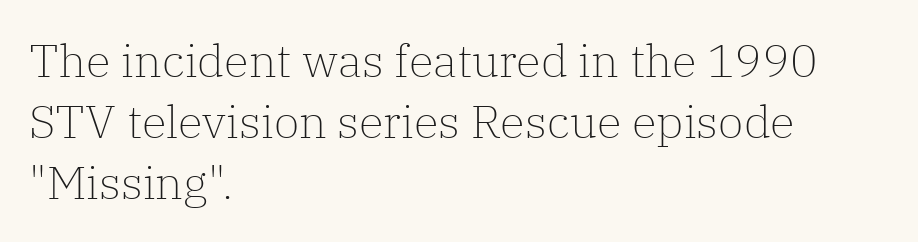
The image shows 46 px light serif type, upright; set left-aligned, normal line spacing (1.33x), normal letter spacing, not underlined; low stroke contrast and a medium x-height.
